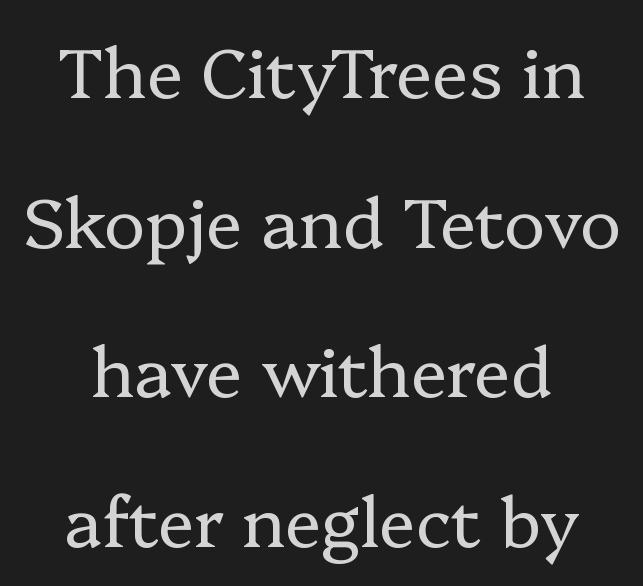
These lines keep a tight, regular rhythm from letter to letter. Line spacing here is loose. The passage shown is typed in a proportional face where columns would drift. The baseline area is clear. Check where the strokes stop: tiny serifs finish them off.
